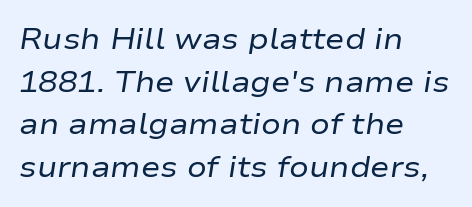
Reading down the block, your eye returns to a fixed left position each line. If you drew a line through each stem, it would be angled. Whoever set this chose a conventional vertical rhythm. Rule under the text: the space is simply empty. What stands out about the letter spacing? Nothing — it is the standard amount. Weight class: somewhere from thin through regular.
